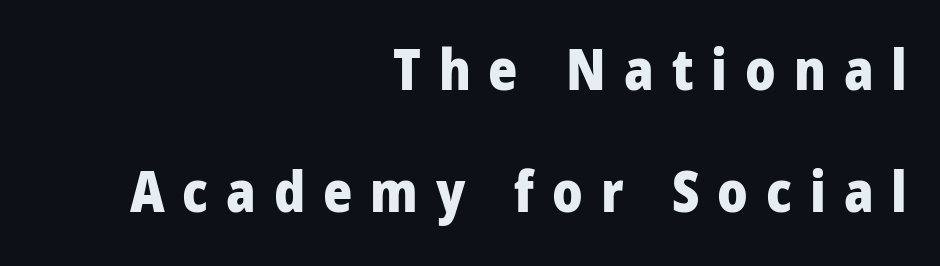
Does the leading feel generous? Absolutely, it's lavish. Note the varied advance widths — an 'i' is clearly narrower than an 'm'. The axis of the letterforms is exactly vertical. Quick note: underline off. Leftover space on each line is placed entirely before the opening word. Stroke terminals: plain, sans-serif.
